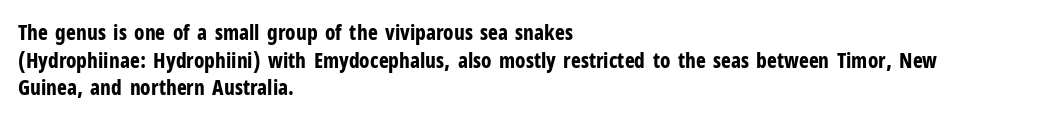
The image shows 21 px bold type, upright; set left-aligned, normal line spacing (1.31x), normal letter spacing, not underlined.
